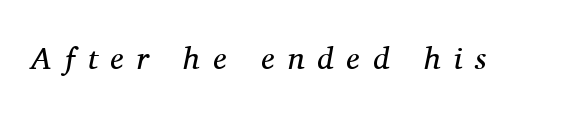
Q: Is the text bold? A: No.
Q: Is the text italic (slanted)? A: Yes, it leans right by about 11 degrees.
Q: Is the typeface a serif or a sans-serif typeface? A: Serif.
Q: Is the text underlined? A: No.
Q: Is the spacing between letters normal or unusually wide? A: Unusually wide.
Q: Width (condensed, normal, or wide)? A: Normal.
Q: Stroke contrast? A: Medium.
Q: x-height? A: Medium.
Q: Monospaced? A: No.
